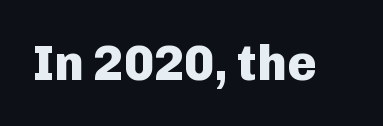
Think of a printed novel: that variable character pitch is what you see here. Has an underline been added? It has not. These lines keep a tight, regular rhythm from letter to letter. In terms of weight, the rendering is a true, heavy bold. Posture: vertical.
